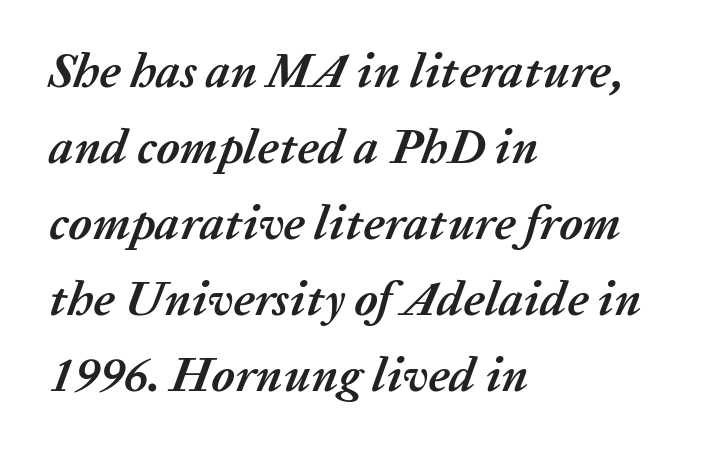
Here the designer chose a conventional face with non-uniform glyph widths. Tracking here is standard; glyphs follow each other at the usual distance. The letters are slanted; this is an italic face. The leading is moderate, giving the passage an even texture.
